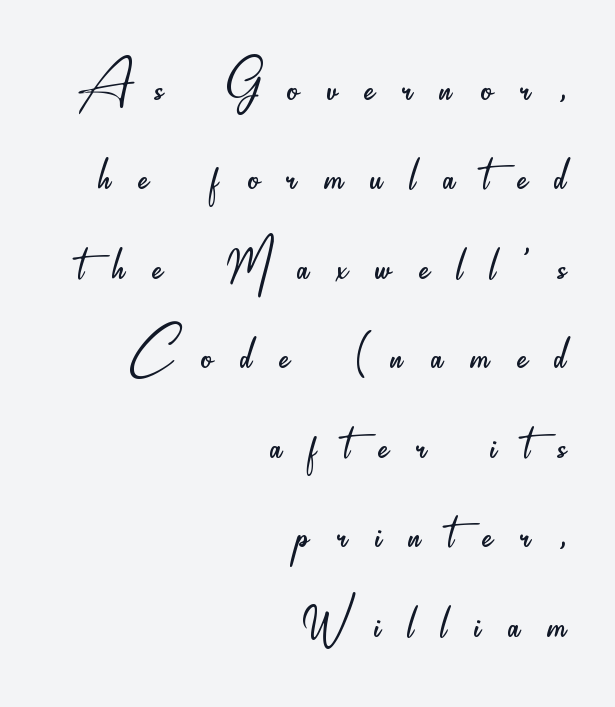
Q: Is the text bold? A: No.
Q: Is the text italic (slanted)? A: Yes.
Q: Is the typeface a serif or a sans-serif typeface? A: Sans-serif.
Q: Is the text underlined? A: No.
Q: How is the paragraph aligned? A: Right-aligned.
Q: Is the spacing between letters normal or unusually wide? A: Unusually wide.
Q: Is the spacing between lines tight, normal or loose? A: Normal.
Q: Width (condensed, normal, or wide)? A: Condensed.
Q: Stroke contrast? A: Low.
Q: x-height? A: Small.
Q: Monospaced? A: No.
